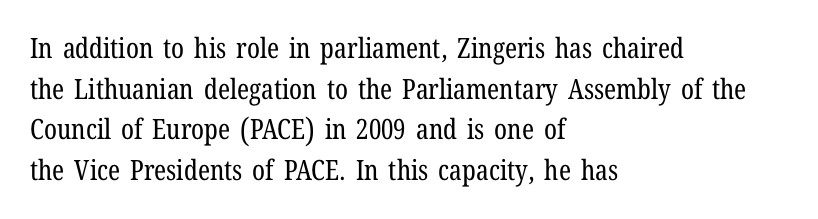
The passage shown has conventional tracking throughout. Horizontal bands of white between lines are of average thickness. Reading down the block, your eye returns to a fixed left position each line. These glyphs show unthickened strokes, regular width or finer. Proportional: the letters do not fall into vertical columns.
